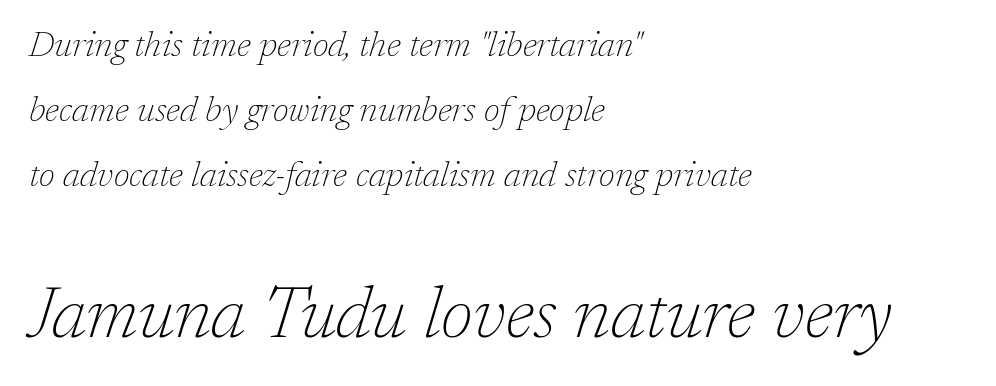
The image shows 73 px thin serif type, italic (leaning right); set left-aligned, line spacing 1.81x, normal letter spacing, not underlined; the second (bottom) block is 2.03x larger; low stroke contrast and a medium x-height.
